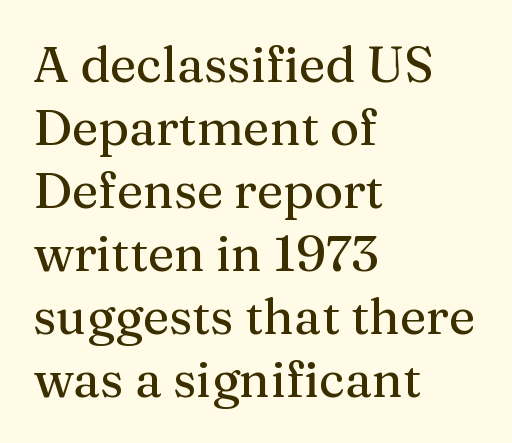
{"serif": "yes", "italic": "no", "width": "normal", "stroke_contrast": "medium", "x_height": "medium", "monospaced": "no", "underline": "no", "align": "left", "line_spacing": "normal", "line_spacing_ratio": 1.26, "letter_spacing": "normal", "letter_spacing_em": 0.0, "glyph_px": 50}
